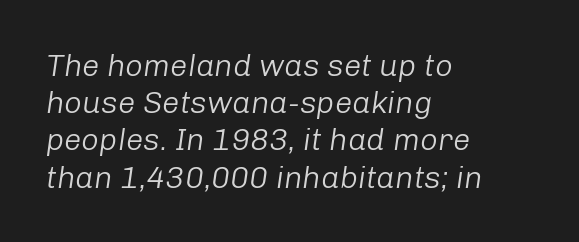
The image shows 31 px light type, italic (leaning right); set left-aligned, line spacing 1.2x, normal letter spacing, not underlined; low stroke contrast and a medium x-height.
